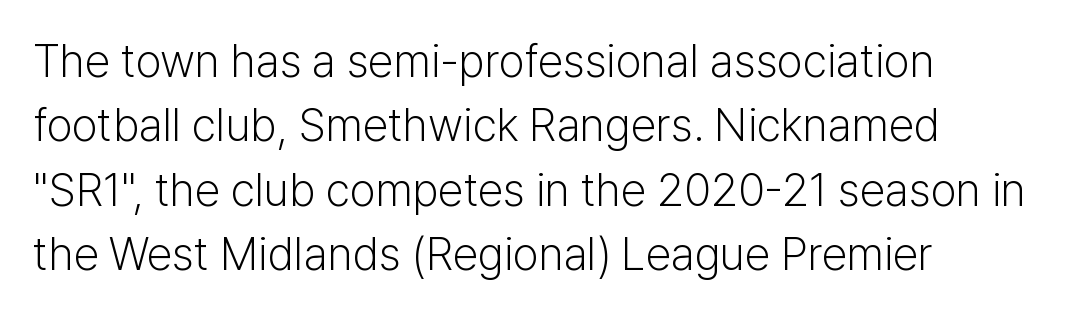
Q: Is the text bold? A: No.
Q: Is the text italic (slanted)? A: No, it is upright.
Q: Is the typeface a serif or a sans-serif typeface? A: Sans-serif.
Q: Is the text underlined? A: No.
Q: How is the paragraph aligned? A: Left-aligned.
Q: Is the spacing between letters normal or unusually wide? A: Normal.
Q: Is the spacing between lines tight, normal or loose? A: Normal.
Q: Width (condensed, normal, or wide)? A: Normal.
Q: Stroke contrast? A: Low.
Q: x-height? A: Medium.
Q: Monospaced? A: No.
